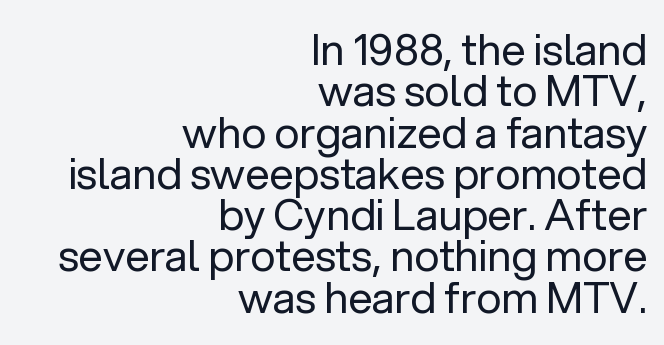
Q: Is the text bold? A: No.
Q: Is the text italic (slanted)? A: No, it is upright.
Q: Is the typeface a serif or a sans-serif typeface? A: Sans-serif.
Q: Is the text underlined? A: No.
Q: How is the paragraph aligned? A: Right-aligned.
Q: Is the spacing between letters normal or unusually wide? A: Normal.
Q: Is the spacing between lines tight, normal or loose? A: Tight.
Q: Width (condensed, normal, or wide)? A: Normal.
Q: Stroke contrast? A: Low.
Q: x-height? A: Medium.
Q: Monospaced? A: No.
